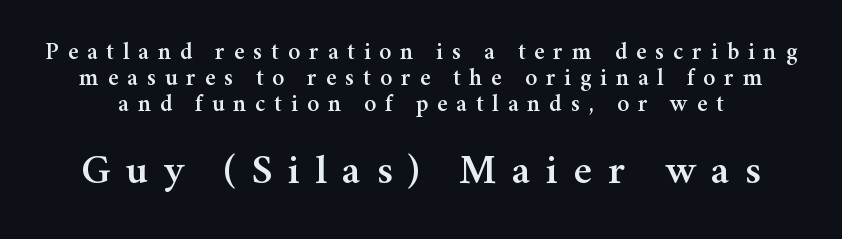
The image shows 42 px serif type, upright; set tight line spacing (1.08x), unusually wide letter spacing (+0.37 em), not underlined; the second (bottom) block is 1.75x larger; medium stroke contrast and a medium x-height.
